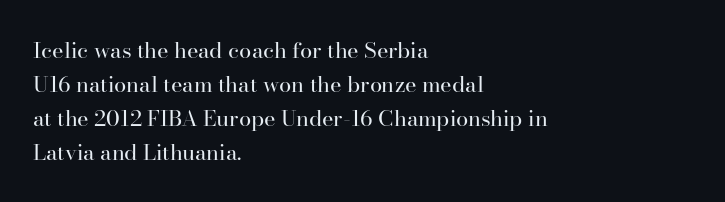
These lines stack with their left ends in a neat column. Any mark beneath the type? The region is blank. Short note: letters normally spaced. The type sits square on the baseline with zero lean.
